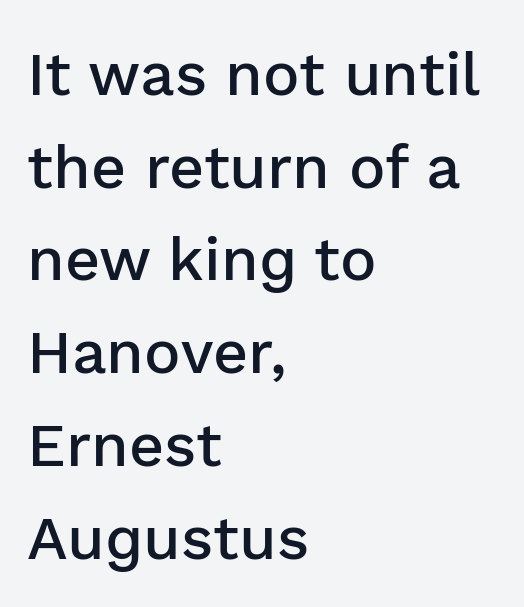
Normally led — the rows are evenly, conventionally spaced. Underline: absent. This is moderately heavy type, rendered in semibold. This rendering uses left alignment, leaving the right contour irregular. Between one letter and the next there's only the usual sliver of space.
